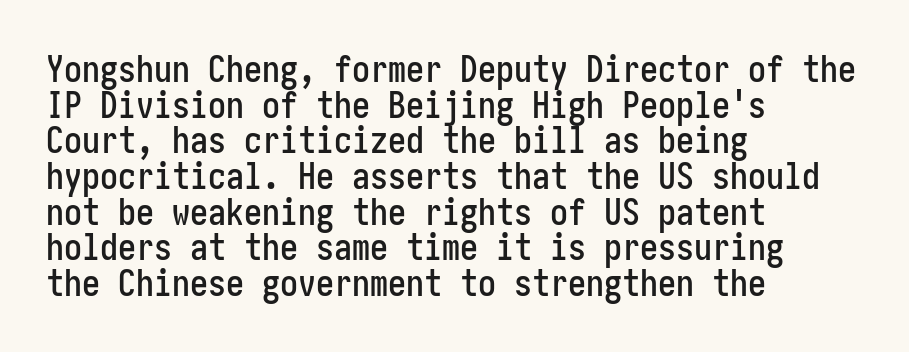
Q: Is the text italic (slanted)? A: No, it is upright.
Q: Is the typeface a serif or a sans-serif typeface? A: Sans-serif.
Q: Is the text underlined? A: No.
Q: How is the paragraph aligned? A: Left-aligned.
Q: Is the spacing between letters normal or unusually wide? A: Normal.
Q: Is the spacing between lines tight, normal or loose? A: Tight.
Q: Width (condensed, normal, or wide)? A: Condensed.
Q: Stroke contrast? A: Low.
Q: x-height? A: Medium.
